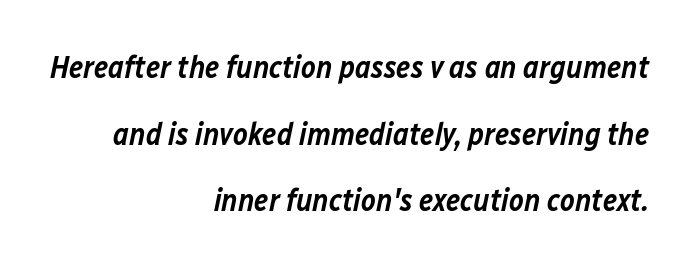
The image shows 31 px semibold type, italic (leaning right); set right-aligned, loose line spacing (2.15x), normal letter spacing, not underlined; low stroke contrast and a medium x-height.
